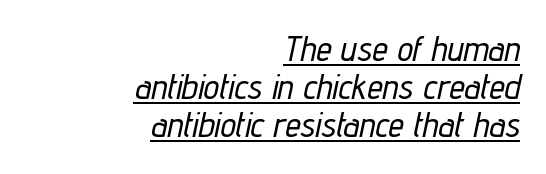
The image shows 35 px condensed type, italic (leaning right); set right-aligned, tight line spacing (1.09x), normal letter spacing, underlined; low stroke contrast and a medium x-height.
